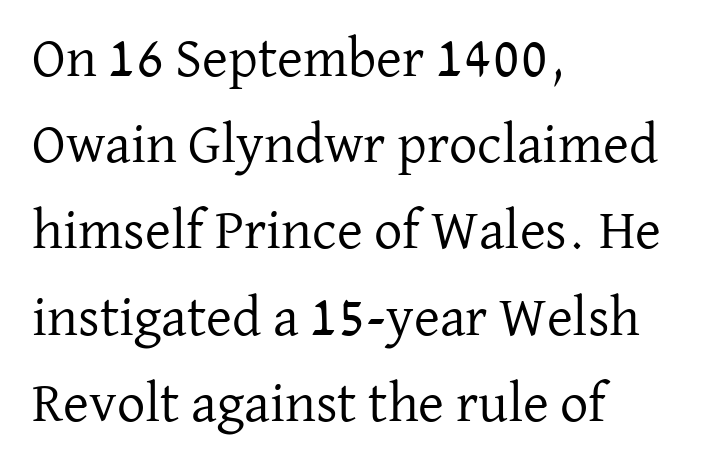
Q: Is the text bold? A: No.
Q: Is the text italic (slanted)? A: No, it is upright.
Q: Is the typeface a serif or a sans-serif typeface? A: Serif.
Q: Is the text underlined? A: No.
Q: How is the paragraph aligned? A: Left-aligned.
Q: Is the spacing between letters normal or unusually wide? A: Normal.
Q: Is the spacing between lines tight, normal or loose? A: Normal.
Q: Width (condensed, normal, or wide)? A: Normal.
Q: Stroke contrast? A: Low.
Q: x-height? A: Medium.
Q: Monospaced? A: No.
